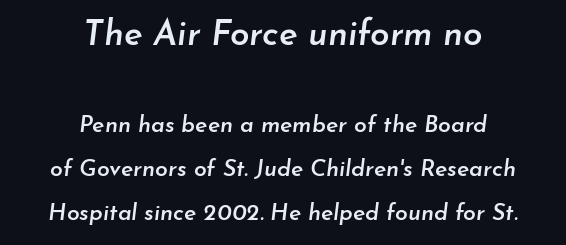
Q: Is the text bold? A: Semi-bold.
Q: Is the text italic (slanted)? A: Yes, it leans right by about 7 degrees.
Q: Is the text underlined? A: No.
Q: How is the paragraph aligned? A: Centered.
Q: Is the spacing between letters normal or unusually wide? A: Normal.
Q: Is the spacing between lines tight, normal or loose? A: Loose.
Q: Which block of text is set in a larger size, the first (top) or the second (bottom)? A: The first (top) one.
Q: Width (condensed, normal, or wide)? A: Normal.
Q: Stroke contrast? A: Low.
Q: x-height? A: Small.
Q: Monospaced? A: No.
